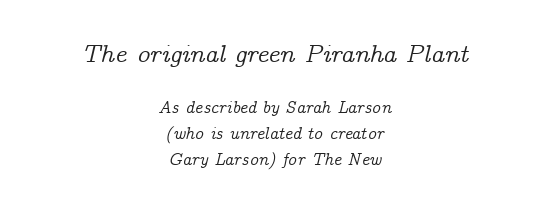
This layout puts the oversized block above and the modest block below. The specimen omits any rule beneath the text block's lines. This sample keeps an unexceptional amount of space between lines. Compared with a flush-left layout, this one balances lines on the center instead. The whole block is typeset with a tilt.
